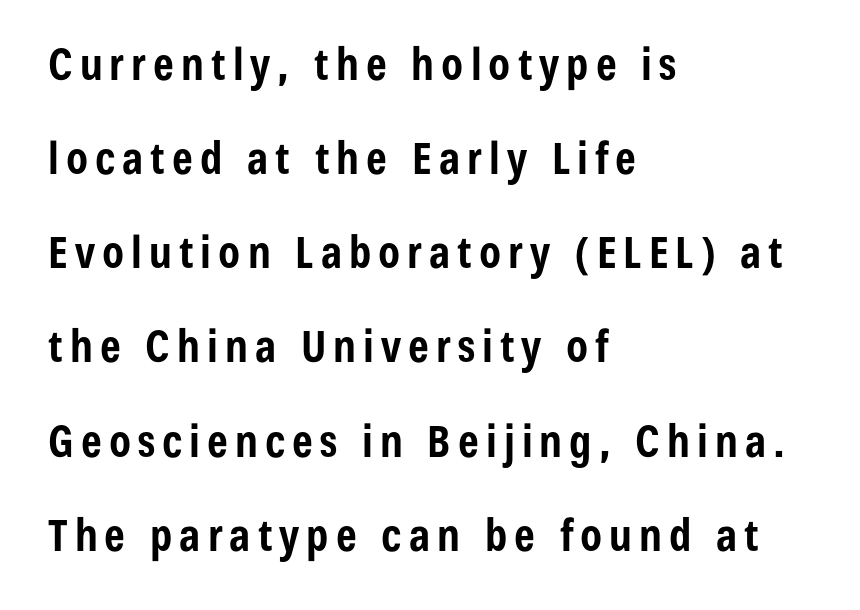
{"serif": "no", "italic": "no", "bold": "yes", "weight": "bold", "width": "condensed", "stroke_contrast": "low", "x_height": "medium", "monospaced": "no", "underline": "no", "align": "left", "line_spacing": "loose", "line_spacing_ratio": 2.14, "glyph_px": 44}
